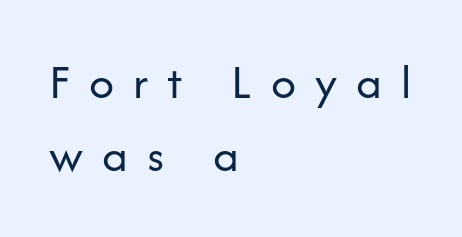
{"serif": "no", "italic": "no", "bold": "no", "weight": "regular", "width": "normal", "stroke_contrast": "low", "x_height": "medium", "monospaced": "no", "underline": "no", "align": "left", "line_spacing": "normal", "line_spacing_ratio": 1.48, "letter_spacing": "wide", "letter_spacing_em": 0.39, "glyph_px": 49}
